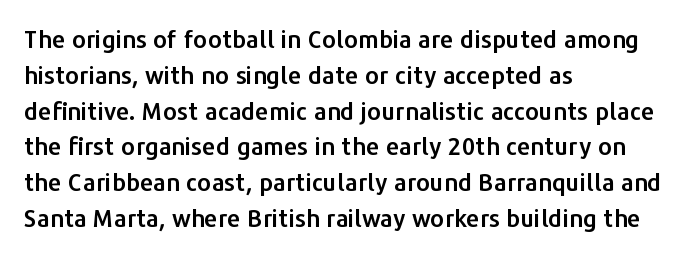
Q: Is the text italic (slanted)? A: No, it is upright.
Q: Is the text underlined? A: No.
Q: How is the paragraph aligned? A: Left-aligned.
Q: Is the spacing between letters normal or unusually wide? A: Normal.
Q: Is the spacing between lines tight, normal or loose? A: Normal.
